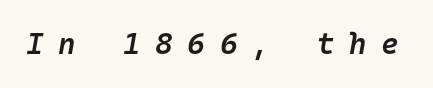
{"italic": "yes", "lean": "right", "slant_degrees": 10, "bold": "semi", "weight": "semibold", "width": "normal", "stroke_contrast": "low", "x_height": "medium", "monospaced": "yes", "underline": "no", "letter_spacing": "wide", "letter_spacing_em": 0.49, "glyph_px": 30}
